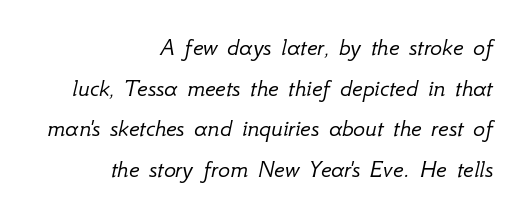
Q: Is the text bold? A: No.
Q: Is the text italic (slanted)? A: Yes, it leans right by about 12 degrees.
Q: Is the text underlined? A: No.
Q: How is the paragraph aligned? A: Right-aligned.
Q: Is the spacing between letters normal or unusually wide? A: Normal.
Q: Is the spacing between lines tight, normal or loose? A: Normal.
